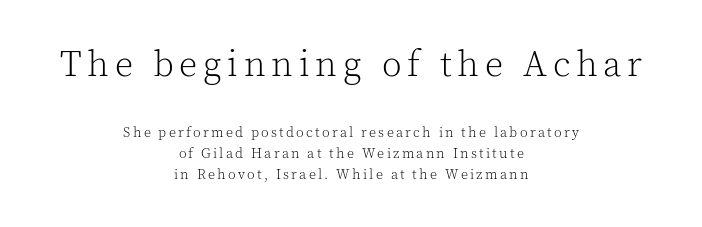
{"serif": "yes", "italic": "no", "bold": "no", "weight": "light", "width": "normal", "x_height": "medium", "monospaced": "no", "underline": "no", "align": "center", "line_spacing": "normal", "line_spacing_ratio": 1.49, "larger_block": "first", "size_ratio": 2.57, "glyph_px": 36}
